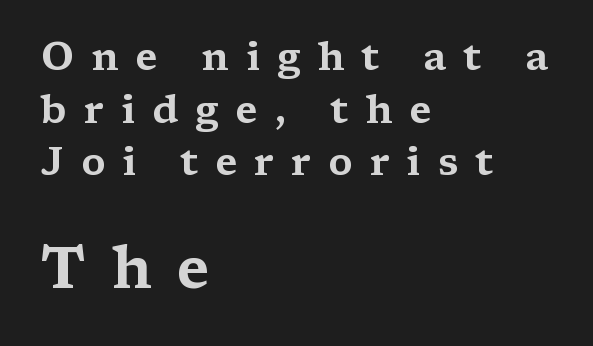
Q: Is the text italic (slanted)? A: No, it is upright.
Q: Is the typeface a serif or a sans-serif typeface? A: Serif.
Q: Is the text underlined? A: No.
Q: How is the paragraph aligned? A: Left-aligned.
Q: Is the spacing between letters normal or unusually wide? A: Unusually wide.
Q: Is the spacing between lines tight, normal or loose? A: Normal.
Q: Which block of text is set in a larger size, the first (top) or the second (bottom)? A: The second (bottom) one.
Q: Width (condensed, normal, or wide)? A: Wide.
Q: Stroke contrast? A: Medium.
Q: x-height? A: Medium.
Q: Monospaced? A: No.
